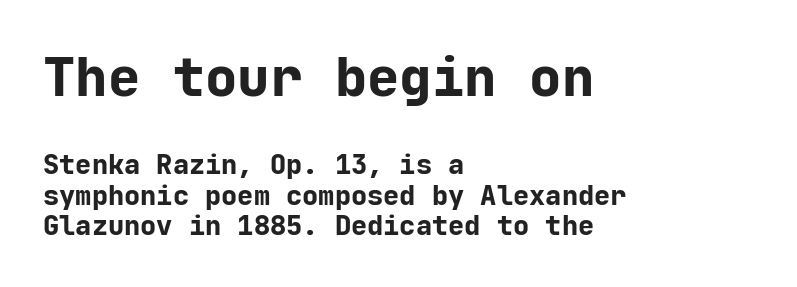
{"serif": "no", "italic": "no", "bold": "yes", "weight": "bold", "width": "normal", "stroke_contrast": "low", "x_height": "medium", "monospaced": "yes", "underline": "no", "align": "left", "line_spacing": "tight", "line_spacing_ratio": 1.13, "letter_spacing": "normal", "letter_spacing_em": 0.0, "larger_block": "first", "size_ratio": 2.0, "glyph_px": 54}
